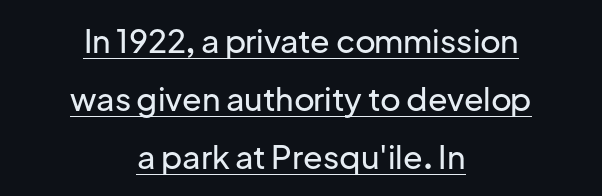
{"serif": "no", "italic": "no", "width": "normal", "stroke_contrast": "low", "x_height": "medium", "monospaced": "no", "underline": "yes", "align": "center", "line_spacing_ratio": 1.81, "letter_spacing": "normal", "letter_spacing_em": 0.0, "glyph_px": 32}
